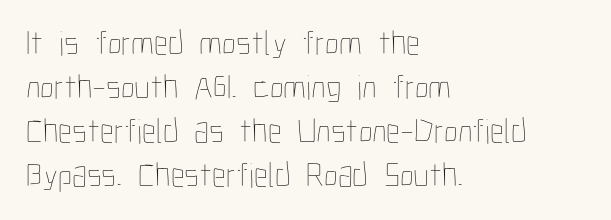
Q: Is the text bold? A: No.
Q: Is the text italic (slanted)? A: No, it is upright.
Q: Is the text underlined? A: No.
Q: How is the paragraph aligned? A: Left-aligned.
Q: Is the spacing between letters normal or unusually wide? A: Normal.
Q: Is the spacing between lines tight, normal or loose? A: Normal.
Q: Width (condensed, normal, or wide)? A: Condensed.
Q: Stroke contrast? A: Low.
Q: x-height? A: Medium.
Q: Monospaced? A: No.
